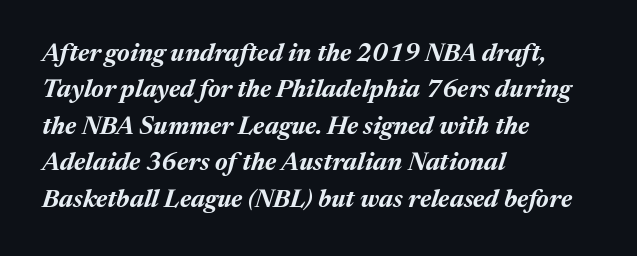
These lines are set flush left with a ragged right edge. Heavy, bold letterforms. Italic? Definitely — the glyphs are oblique. The space between consecutive lines is moderate.
